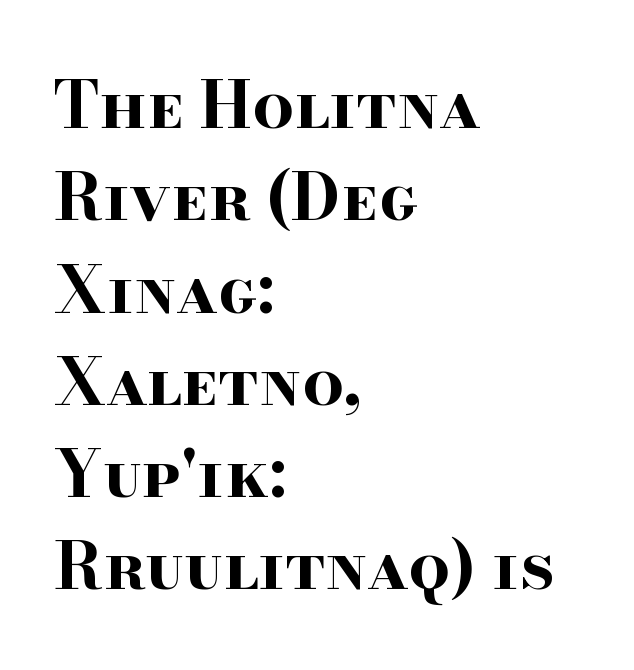
Q: Is the text bold? A: Yes.
Q: Is the text italic (slanted)? A: No, it is upright.
Q: Is the typeface a serif or a sans-serif typeface? A: Serif.
Q: Is the text underlined? A: No.
Q: How is the paragraph aligned? A: Left-aligned.
Q: Is the spacing between letters normal or unusually wide? A: Normal.
Q: Is the spacing between lines tight, normal or loose? A: Normal.
Q: Width (condensed, normal, or wide)? A: Wide.
Q: Stroke contrast? A: High.
Q: x-height? A: Small.
Q: Monospaced? A: No.
